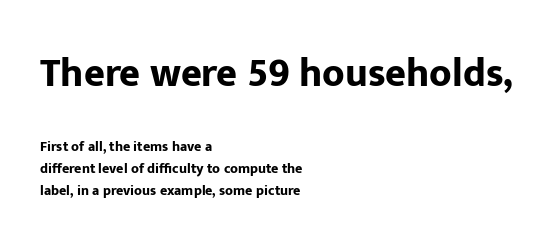
Q: Is the text bold? A: Yes.
Q: Is the text italic (slanted)? A: No, it is upright.
Q: Is the typeface a serif or a sans-serif typeface? A: Sans-serif.
Q: Is the text underlined? A: No.
Q: How is the paragraph aligned? A: Left-aligned.
Q: Is the spacing between letters normal or unusually wide? A: Normal.
Q: Is the spacing between lines tight, normal or loose? A: Normal.
Q: Which block of text is set in a larger size, the first (top) or the second (bottom)? A: The first (top) one.
Q: Width (condensed, normal, or wide)? A: Normal.
Q: Stroke contrast? A: Low.
Q: x-height? A: Medium.
Q: Monospaced? A: No.
